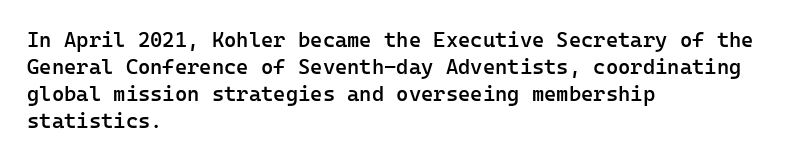
Q: Is the text bold? A: Semi-bold.
Q: Is the text italic (slanted)? A: No, it is upright.
Q: Is the text underlined? A: No.
Q: How is the paragraph aligned? A: Left-aligned.
Q: Is the spacing between letters normal or unusually wide? A: Normal.
Q: Is the spacing between lines tight, normal or loose? A: Normal.
